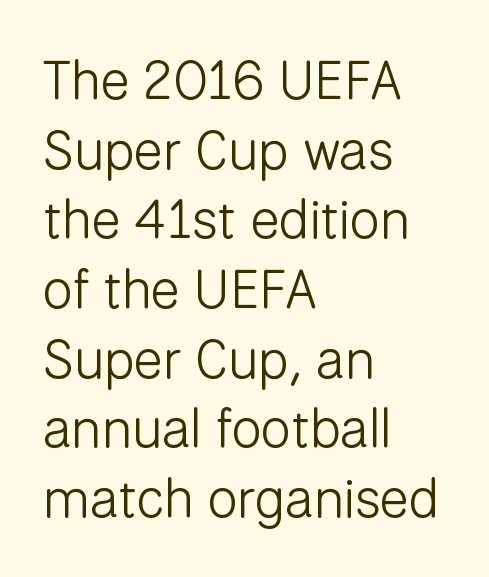
{"serif": "no", "italic": "no", "bold": "no", "weight": "light", "width": "normal", "stroke_contrast": "low", "x_height": "medium", "monospaced": "no", "underline": "no", "align": "left", "line_spacing": "normal", "line_spacing_ratio": 1.29, "letter_spacing": "normal", "letter_spacing_em": 0.0, "glyph_px": 54}
